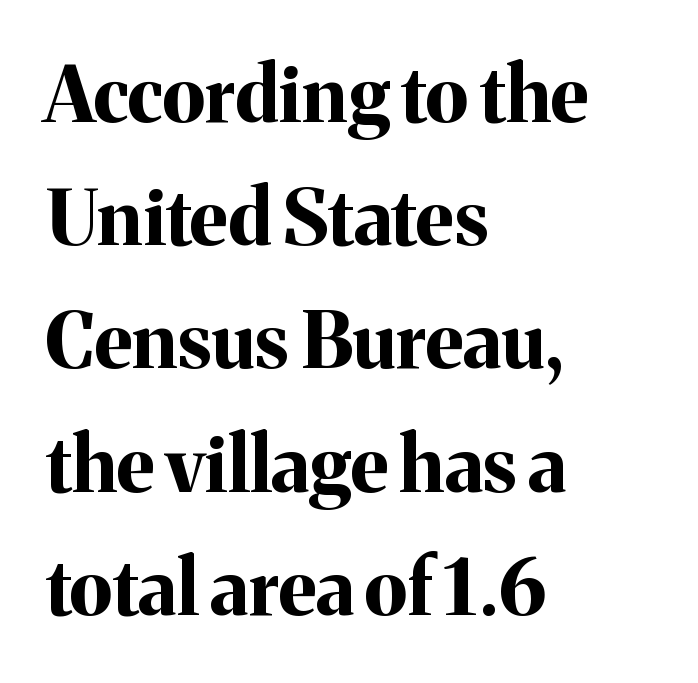
Note the varied advance widths — an 'i' is clearly narrower than an 'm'. Default kerning and tracking; the words read as compact shapes. Every row of glyphs begins at an identical x-position on the left. These lines sit exactly where default settings would place them.
